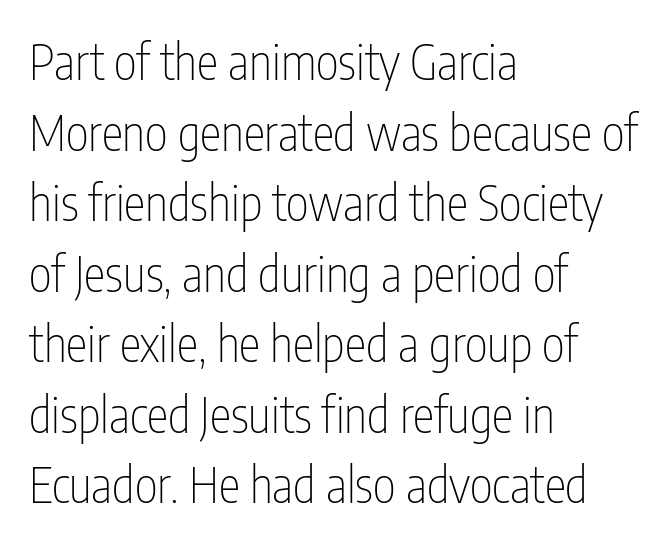
These lines stack with their left ends in a neat column. The typography opts for an upright posture over an oblique one. Students, note that the glyphs here touch the page at normal intervals. Nope, no serifs anywhere on these letters. Each stroke keeps to a modest, everyday thickness or less.
